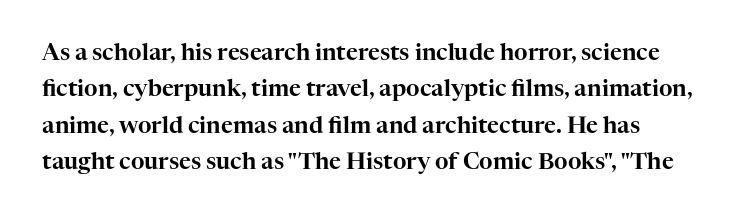
The image shows 23 px text type, upright; set normal line spacing (1.58x), normal letter spacing, not underlined.
